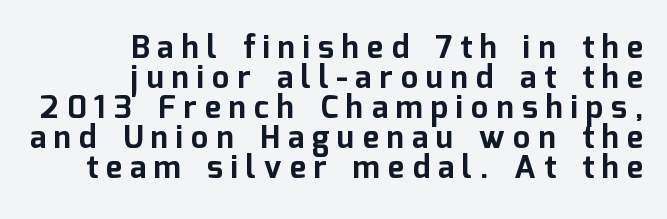
{"serif": "no", "italic": "no", "bold": "yes", "weight": "bold", "width": "normal", "stroke_contrast": "low", "x_height": "medium", "monospaced": "no", "underline": "no", "align": "right", "line_spacing": "tight", "line_spacing_ratio": 0.97, "letter_spacing": "wide", "letter_spacing_em": 0.26, "glyph_px": 31}
